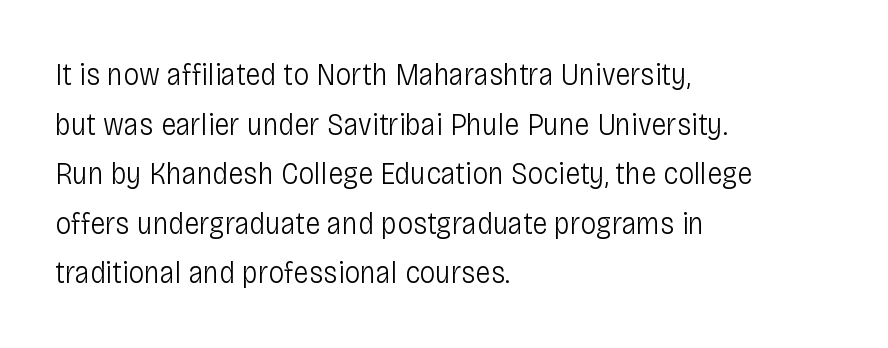
{"serif": "no", "italic": "no", "bold": "no", "weight": "light", "width": "condensed", "stroke_contrast": "low", "x_height": "large", "monospaced": "no", "underline": "no", "align": "left", "line_spacing": "normal", "line_spacing_ratio": 1.55, "letter_spacing": "normal", "letter_spacing_em": 0.0, "glyph_px": 32}
